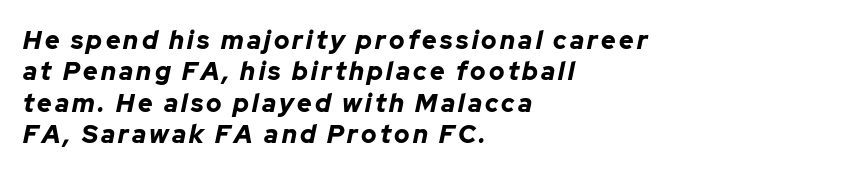
Q: Is the text bold? A: Yes.
Q: Is the text italic (slanted)? A: Yes, it leans right by about 12 degrees.
Q: Is the text underlined? A: No.
Q: How is the paragraph aligned? A: Left-aligned.
Q: Is the spacing between lines tight, normal or loose? A: Normal.
